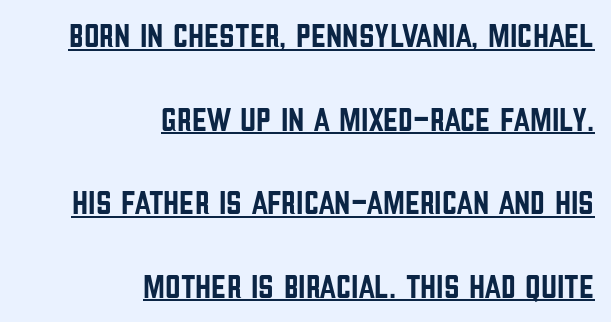
Underline: present. The designer dialed line spacing up above the default. Nothing sits at the stroke ends, so this counts as sans-serif. In terms of posture, this sample is upright. This rendering uses right alignment, leaving the left contour irregular.
